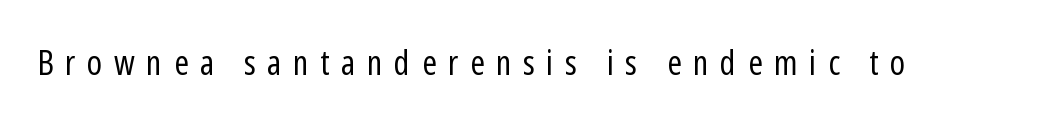
{"serif": "no", "italic": "no", "bold": "no", "weight": "regular", "width": "condensed", "stroke_contrast": "low", "x_height": "medium", "monospaced": "no", "underline": "no", "letter_spacing": "wide", "letter_spacing_em": 0.33, "glyph_px": 35}
